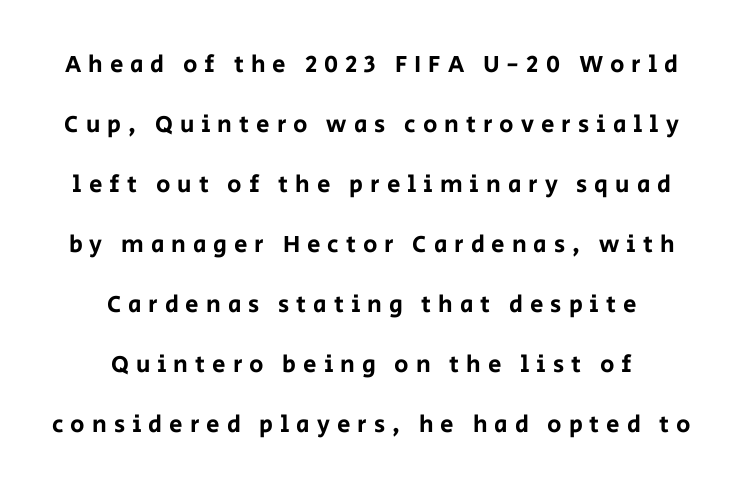
The image shows 24 px text type, upright; set centered, loose line spacing (2.5x), unusually wide letter spacing (+0.29 em), not underlined.
